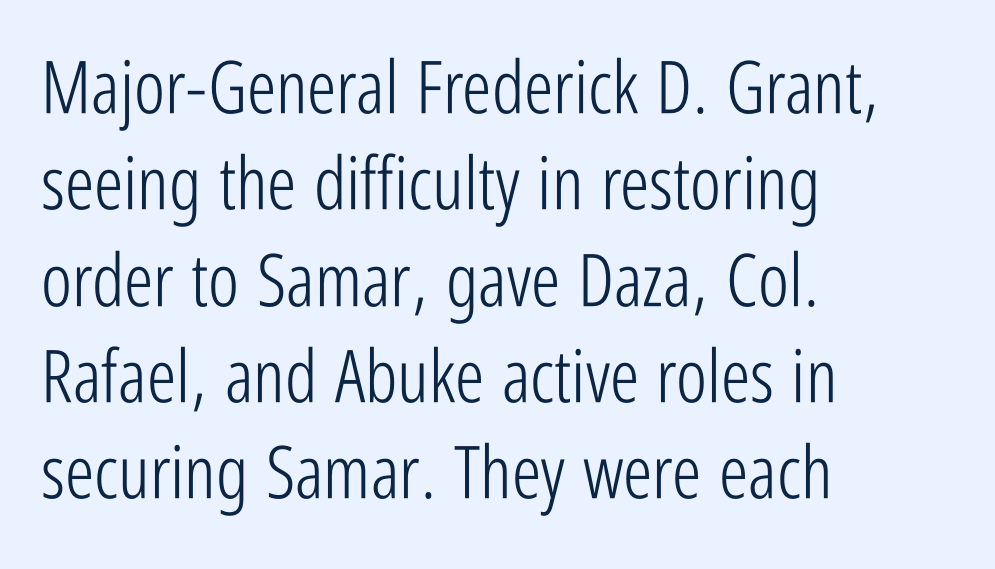
{"serif": "no", "italic": "no", "bold": "no", "weight": "light", "width": "condensed", "stroke_contrast": "low", "x_height": "medium", "monospaced": "no", "underline": "no", "align": "left", "line_spacing": "normal", "line_spacing_ratio": 1.32, "letter_spacing": "normal", "letter_spacing_em": 0.0, "glyph_px": 73}
